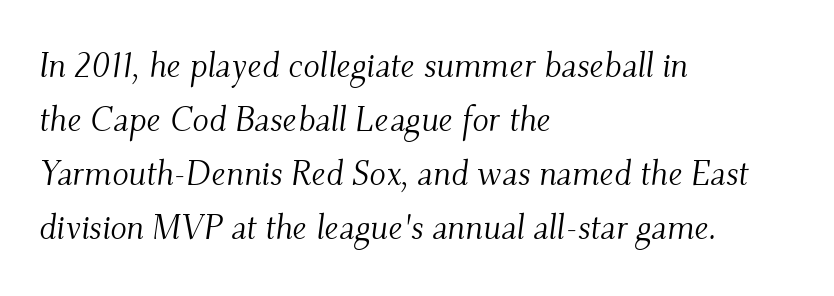
Q: Is the text bold? A: No.
Q: Is the text italic (slanted)? A: Yes, it leans right by about 9 degrees.
Q: Is the typeface a serif or a sans-serif typeface? A: Serif.
Q: Is the text underlined? A: No.
Q: How is the paragraph aligned? A: Left-aligned.
Q: Is the spacing between letters normal or unusually wide? A: Normal.
Q: Is the spacing between lines tight, normal or loose? A: Normal.
Q: Width (condensed, normal, or wide)? A: Normal.
Q: Stroke contrast? A: Medium.
Q: x-height? A: Small.
Q: Monospaced? A: No.
